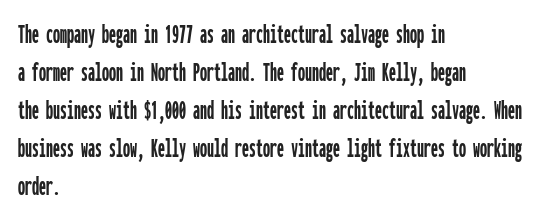
{"serif": "no", "italic": "no", "width": "condensed", "stroke_contrast": "low", "x_height": "medium", "monospaced": "yes", "underline": "no", "align": "left", "line_spacing": "normal", "line_spacing_ratio": 1.36, "letter_spacing": "normal", "letter_spacing_em": 0.0, "glyph_px": 28}
